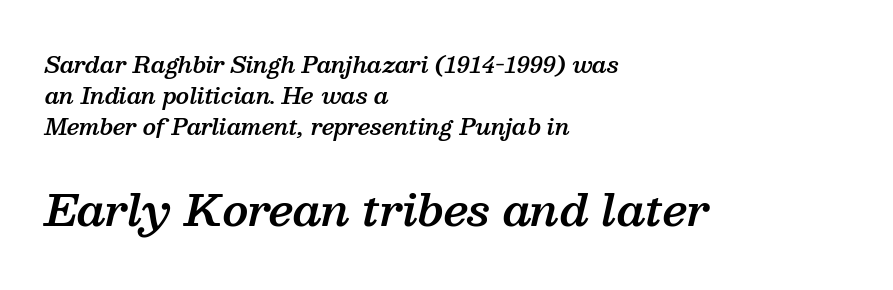
The image shows 43 px semibold serif type, italic (leaning right); set left-aligned, normal line spacing (1.4x), normal letter spacing, not underlined; the second (bottom) block is 1.95x larger; medium stroke contrast and a medium x-height.
